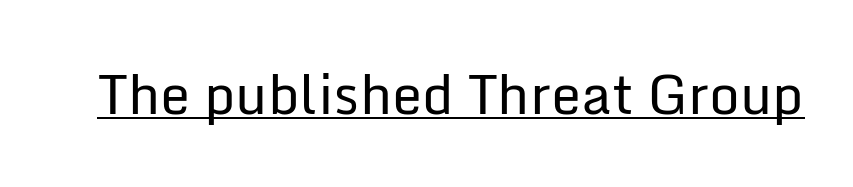
Q: Is the text bold? A: No.
Q: Is the text italic (slanted)? A: No, it is upright.
Q: Is the typeface a serif or a sans-serif typeface? A: Sans-serif.
Q: Is the text underlined? A: Yes.
Q: Is the spacing between letters normal or unusually wide? A: Normal.
Q: Width (condensed, normal, or wide)? A: Normal.
Q: Stroke contrast? A: Low.
Q: x-height? A: Medium.
Q: Monospaced? A: No.
